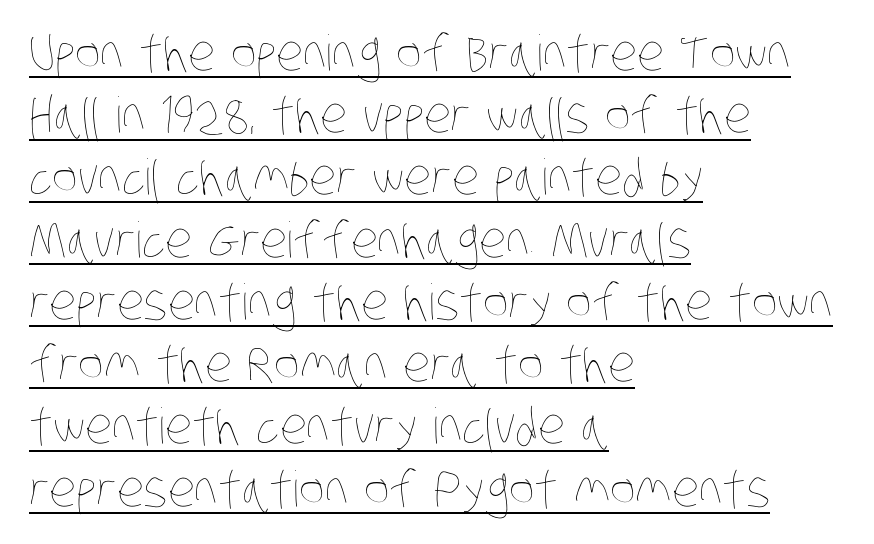
Q: Is the text bold? A: No.
Q: Is the text underlined? A: Yes.
Q: How is the paragraph aligned? A: Left-aligned.
Q: Is the spacing between letters normal or unusually wide? A: Normal.
Q: Is the spacing between lines tight, normal or loose? A: Normal.
Q: Width (condensed, normal, or wide)? A: Condensed.
Q: Stroke contrast? A: Low.
Q: x-height? A: Large.
Q: Monospaced? A: No.
